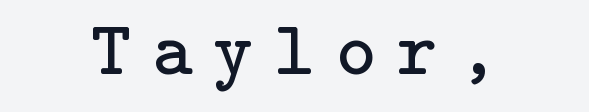
The image shows 77 px regular-weight serif type, upright; set centered, unusually wide letter spacing (+0.27 em), not underlined; low stroke contrast and a medium x-height.
